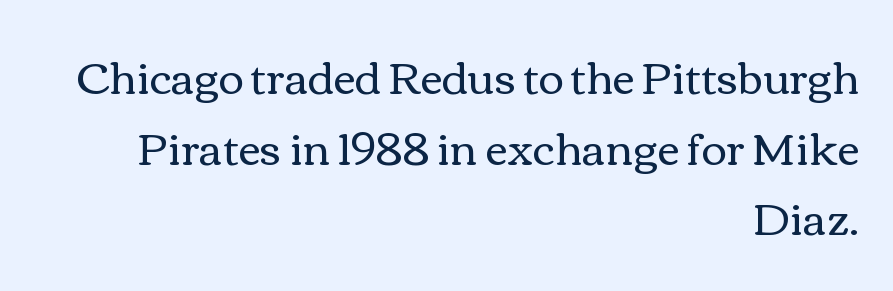
Q: Is the text bold? A: No.
Q: Is the text italic (slanted)? A: No, it is upright.
Q: Is the text underlined? A: No.
Q: How is the paragraph aligned? A: Right-aligned.
Q: Is the spacing between letters normal or unusually wide? A: Normal.
Q: Is the spacing between lines tight, normal or loose? A: Normal.
Q: Width (condensed, normal, or wide)? A: Wide.
Q: x-height? A: Medium.
Q: Monospaced? A: No.
